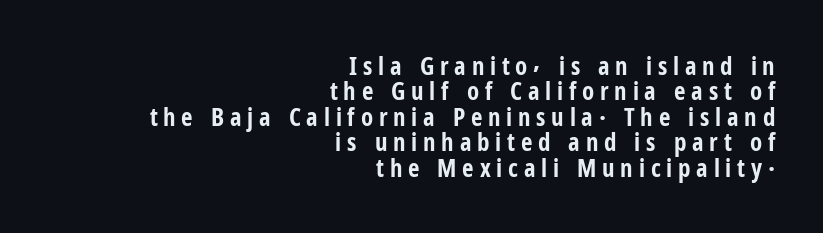
The image shows 25 px bold type, upright; set right-aligned, tight line spacing (1.02x), unusually wide letter spacing (+0.23 em), not underlined.
